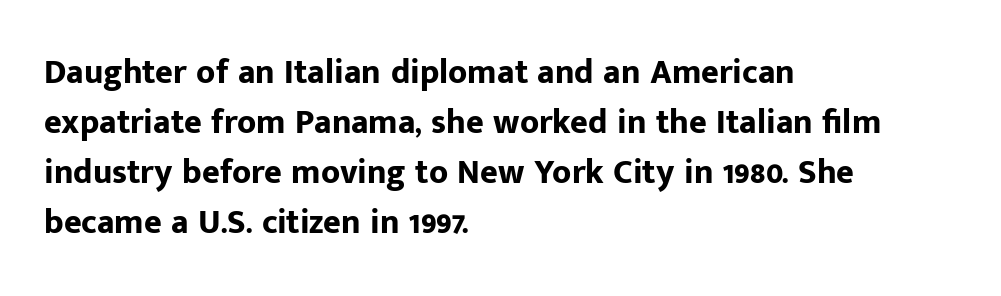
Q: Is the text bold? A: Yes.
Q: Is the text italic (slanted)? A: No, it is upright.
Q: Is the typeface a serif or a sans-serif typeface? A: Sans-serif.
Q: Is the text underlined? A: No.
Q: How is the paragraph aligned? A: Left-aligned.
Q: Is the spacing between letters normal or unusually wide? A: Normal.
Q: Is the spacing between lines tight, normal or loose? A: Normal.
Q: Width (condensed, normal, or wide)? A: Normal.
Q: Stroke contrast? A: Low.
Q: x-height? A: Medium.
Q: Monospaced? A: No.
